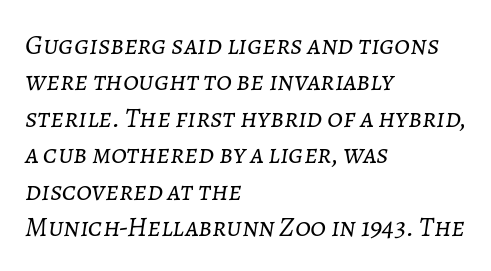
Q: Is the text bold? A: No.
Q: Is the text italic (slanted)? A: Yes, it leans right by about 7 degrees.
Q: Is the text underlined? A: No.
Q: How is the paragraph aligned? A: Left-aligned.
Q: Is the spacing between letters normal or unusually wide? A: Normal.
Q: Is the spacing between lines tight, normal or loose? A: Normal.
Q: Width (condensed, normal, or wide)? A: Normal.
Q: Stroke contrast? A: Low.
Q: x-height? A: Medium.
Q: Monospaced? A: No.
